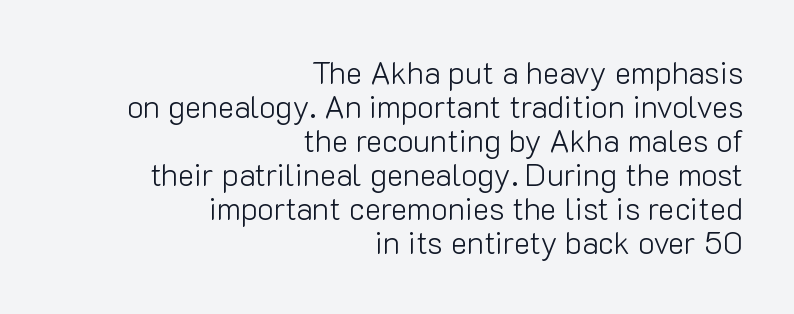
The image shows 31 px light sans-serif type, upright; set right-aligned, tight line spacing (1.1x), normal letter spacing, not underlined; low stroke contrast and a medium x-height.
